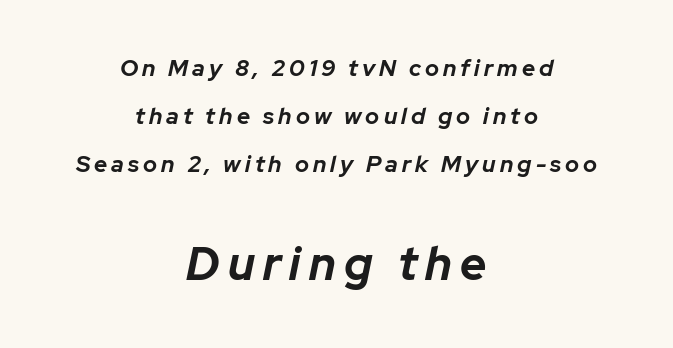
{"italic": "yes", "lean": "right", "slant_degrees": 12, "bold": "yes", "weight": "bold", "width": "normal", "stroke_contrast": "low", "x_height": "medium", "monospaced": "no", "underline": "no", "align": "center", "line_spacing": "loose", "line_spacing_ratio": 2.09, "larger_block": "second", "size_ratio": 2.0, "glyph_px": 46}
